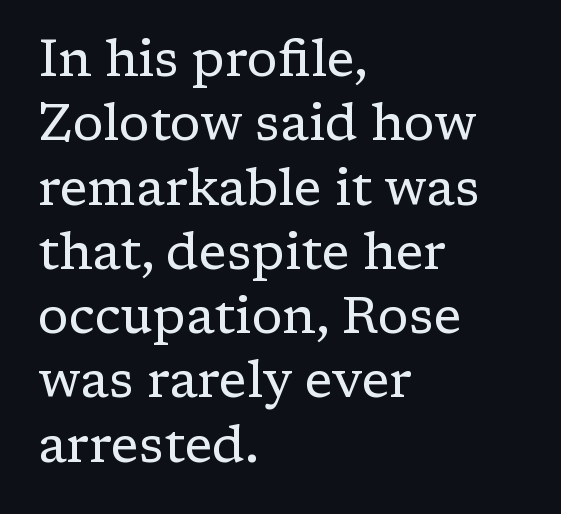
{"serif": "yes", "italic": "no", "bold": "no", "weight": "regular", "width": "normal", "stroke_contrast": "low", "x_height": "medium", "monospaced": "no", "underline": "no", "align": "left", "line_spacing": "normal", "line_spacing_ratio": 1.26, "letter_spacing": "normal", "letter_spacing_em": 0.0, "glyph_px": 51}
